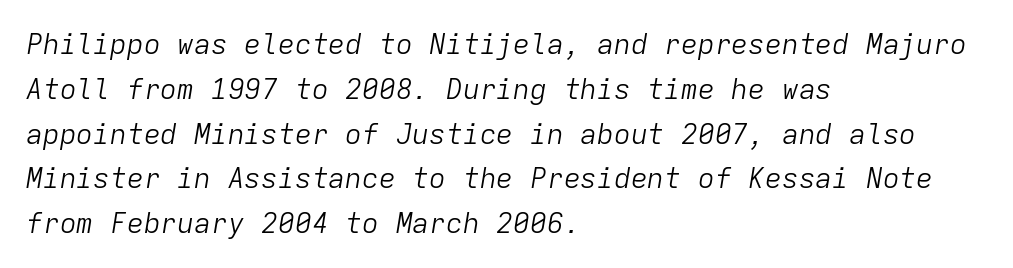
Q: Is the text bold? A: No.
Q: Is the text italic (slanted)? A: Yes, it leans right by about 9 degrees.
Q: Is the text underlined? A: No.
Q: How is the paragraph aligned? A: Left-aligned.
Q: Is the spacing between letters normal or unusually wide? A: Normal.
Q: Is the spacing between lines tight, normal or loose? A: Normal.
Q: Width (condensed, normal, or wide)? A: Normal.
Q: Stroke contrast? A: Low.
Q: x-height? A: Medium.
Q: Monospaced? A: Yes.
